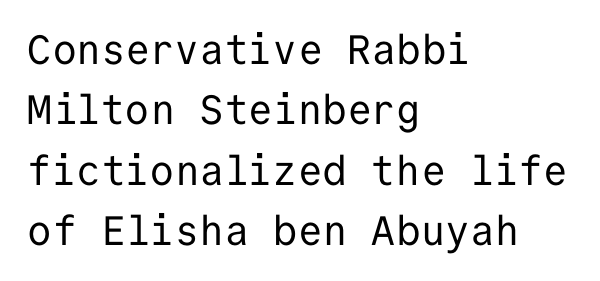
The font family rendered here belongs to the sans-serif group. This sample has the even, mechanical cadence of fixed-width lettering. Line starts are locked; line ends wander. Quick note: interline space is typical.
